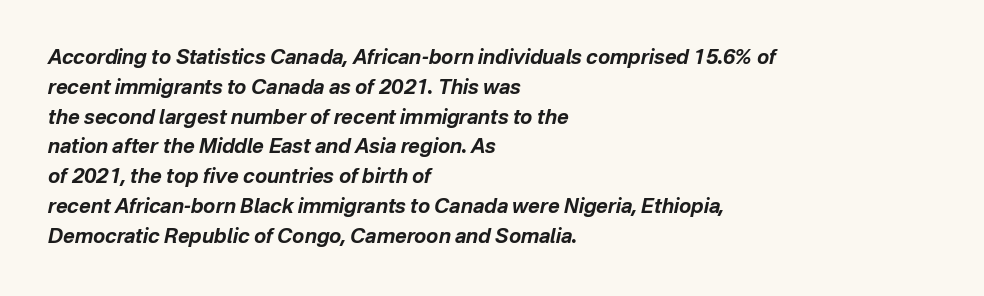
Words appear dense and cohesive because spacing is normal. Anything drawn beneath the words? Only blank space. Regular leading. Students, this is bold: see how much ink each stroke carries.
